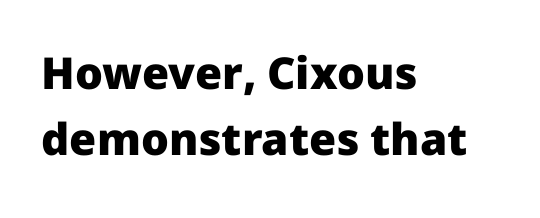
The font's upright variant was chosen for this text. Honestly, the letter spacing is just normal — you wouldn't notice it. The characters display no serif detailing; their extremities are plain. Here the designer chose a conventional face with non-uniform glyph widths.
